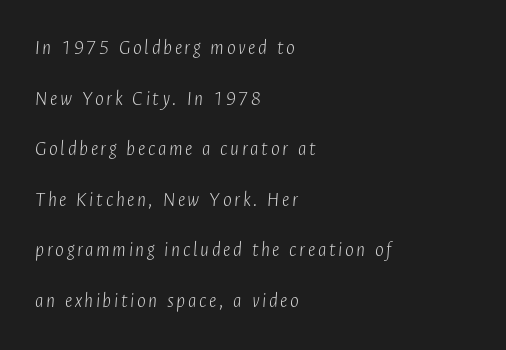
{"italic": "yes", "lean": "right", "slant_degrees": 4, "bold": "no", "underline": "no", "align": "left", "line_spacing": "loose", "line_spacing_ratio": 2.41, "glyph_px": 21}
